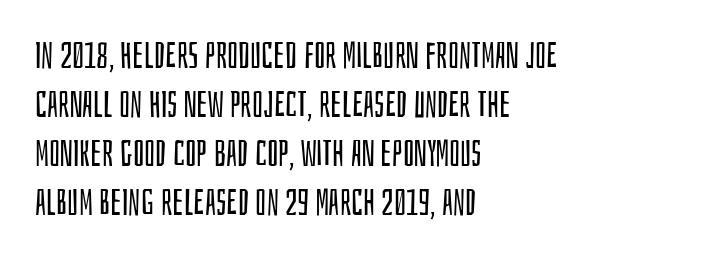
{"serif": "no", "italic": "no", "bold": "no", "weight": "regular", "width": "condensed", "stroke_contrast": "low", "x_height": "large", "monospaced": "no", "underline": "no", "align": "left", "line_spacing": "normal", "line_spacing_ratio": 1.36, "letter_spacing": "normal", "letter_spacing_em": 0.0, "glyph_px": 36}
